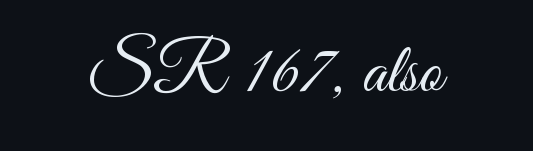
Q: Is the text bold? A: No.
Q: Is the text italic (slanted)? A: Yes.
Q: Is the typeface a serif or a sans-serif typeface? A: Sans-serif.
Q: Is the text underlined? A: No.
Q: How is the paragraph aligned? A: Centered.
Q: Is the spacing between letters normal or unusually wide? A: Normal.
Q: Width (condensed, normal, or wide)? A: Condensed.
Q: Stroke contrast? A: Medium.
Q: x-height? A: Small.
Q: Monospaced? A: No.
